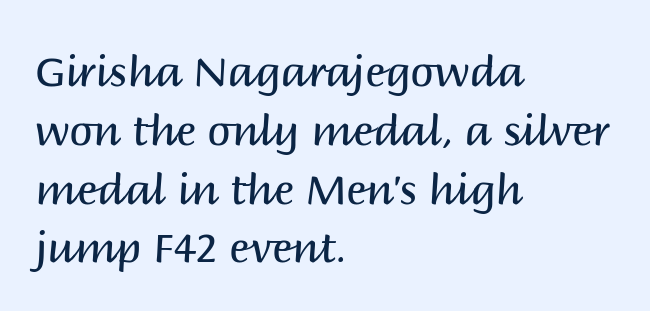
The image shows 42 px regular-weight sans-serif type; set left-aligned, normal line spacing (1.4x), normal letter spacing, not underlined; medium stroke contrast and a large x-height.
